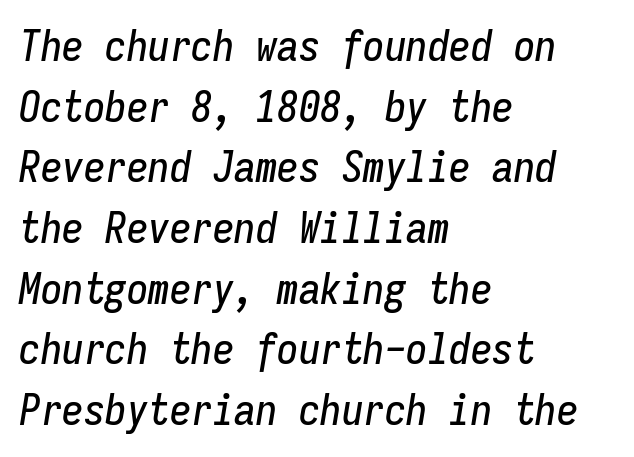
Q: Is the text italic (slanted)? A: Yes, it leans right by about 9 degrees.
Q: Is the text underlined? A: No.
Q: How is the paragraph aligned? A: Left-aligned.
Q: Is the spacing between letters normal or unusually wide? A: Normal.
Q: Is the spacing between lines tight, normal or loose? A: Normal.
Q: Width (condensed, normal, or wide)? A: Condensed.
Q: Stroke contrast? A: Low.
Q: x-height? A: Medium.
Q: Monospaced? A: Yes.
